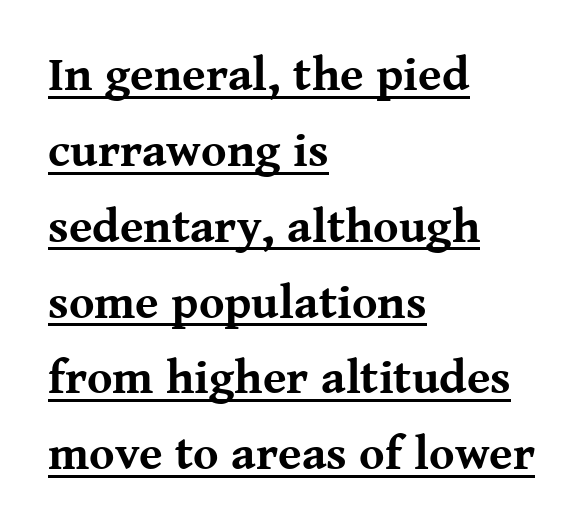
The image shows 48 px bold serif type, upright; set left-aligned, normal line spacing (1.58x), normal letter spacing, underlined; medium stroke contrast and a medium x-height.
